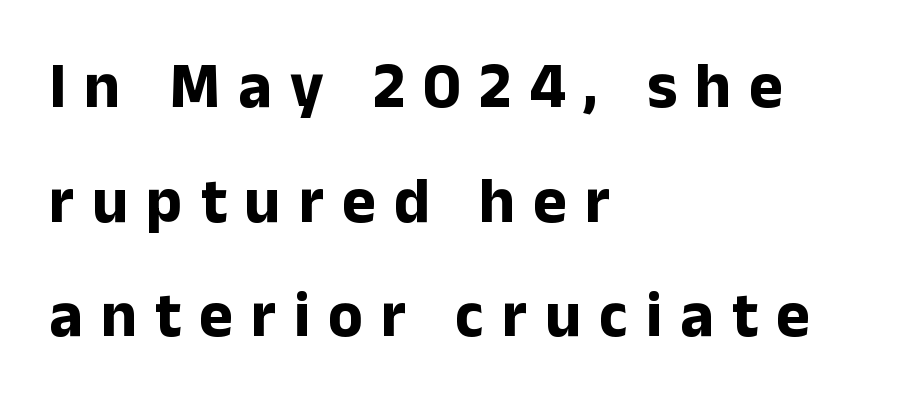
Short and long lines alike share a common starting point at left. A full-strength bold gives these letters their thick strokes. Check under the words: just untouched page. A typesetter would mark this as roman, not italic. The letters are spread apart with noticeably loose tracking.
